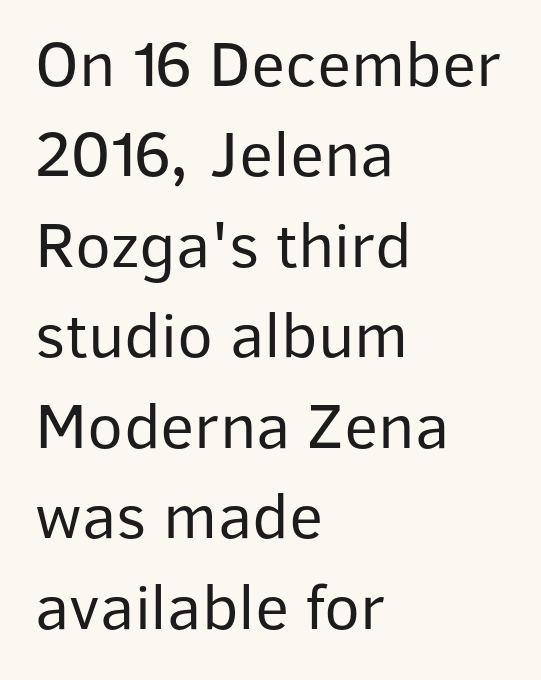
The image shows 66 px regular-weight sans-serif type, upright; set left-aligned, normal line spacing (1.37x), normal letter spacing, not underlined; low stroke contrast and a medium x-height.
